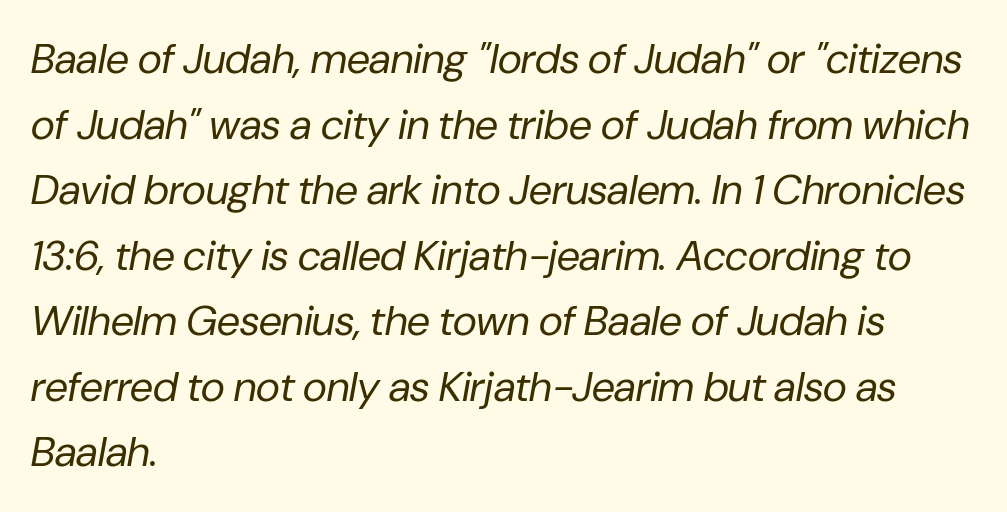
{"italic": "yes", "lean": "right", "slant_degrees": 10, "bold": "no", "weight": "regular", "width": "normal", "stroke_contrast": "low", "x_height": "medium", "monospaced": "no", "underline": "no", "align": "left", "line_spacing": "normal", "line_spacing_ratio": 1.56, "letter_spacing": "normal", "letter_spacing_em": 0.0, "glyph_px": 42}
